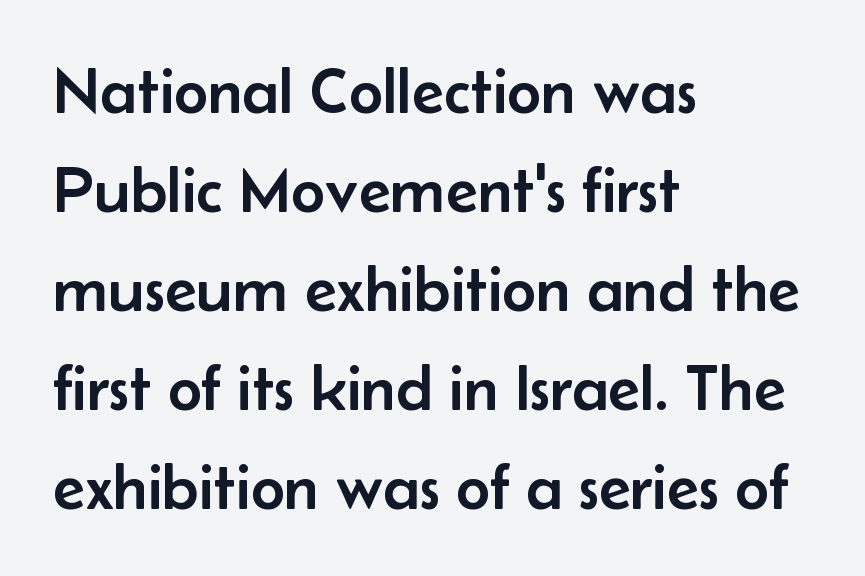
{"serif": "no", "italic": "no", "width": "normal", "stroke_contrast": "low", "x_height": "small", "monospaced": "no", "underline": "no", "align": "left", "line_spacing": "normal", "line_spacing_ratio": 1.5, "letter_spacing": "normal", "letter_spacing_em": 0.0, "glyph_px": 66}
